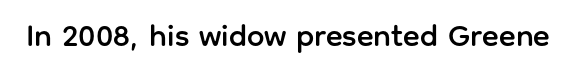
The image shows 31 px sans-serif type, upright; set normal letter spacing, not underlined; low stroke contrast and a medium x-height.
